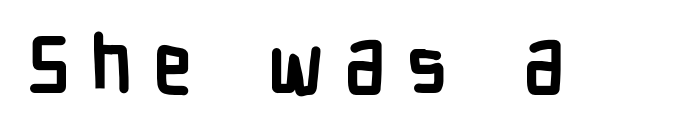
Q: Is the text bold? A: Yes.
Q: Is the text italic (slanted)? A: No, it is upright.
Q: Is the typeface a serif or a sans-serif typeface? A: Sans-serif.
Q: Is the text underlined? A: No.
Q: Is the spacing between letters normal or unusually wide? A: Unusually wide.
Q: Width (condensed, normal, or wide)? A: Condensed.
Q: Stroke contrast? A: Low.
Q: x-height? A: Medium.
Q: Monospaced? A: No.
